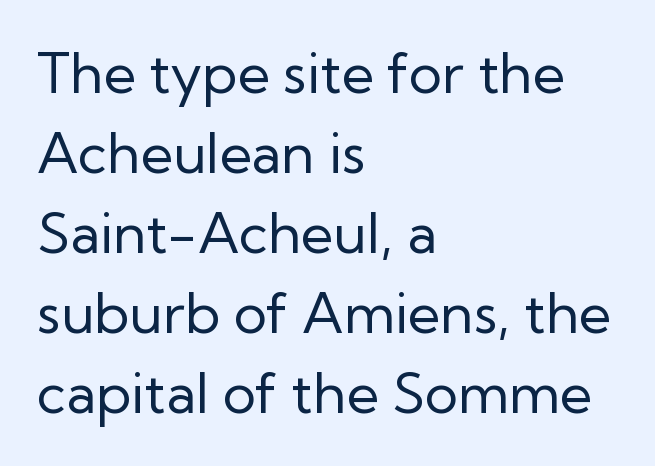
You could not count columns in this text — the font is proportionally spaced. The space directly below the letters is spotless. Each line starts at the same left margin while the right side varies. Posture: straight, roman, zero tilt. Short note: letters normally spaced. Type style note: lacks serifs.
